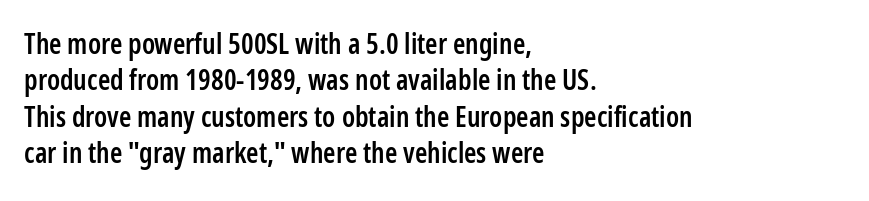
Q: Is the text bold? A: Semi-bold.
Q: Is the text italic (slanted)? A: No, it is upright.
Q: Is the typeface a serif or a sans-serif typeface? A: Sans-serif.
Q: Is the text underlined? A: No.
Q: How is the paragraph aligned? A: Left-aligned.
Q: Is the spacing between letters normal or unusually wide? A: Normal.
Q: Is the spacing between lines tight, normal or loose? A: Normal.
Q: Width (condensed, normal, or wide)? A: Condensed.
Q: Stroke contrast? A: Low.
Q: x-height? A: Medium.
Q: Monospaced? A: No.
